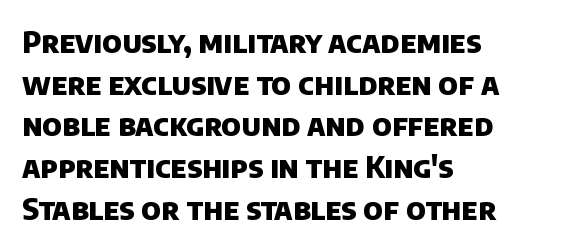
Q: Is the text bold? A: Yes.
Q: Is the typeface a serif or a sans-serif typeface? A: Sans-serif.
Q: Is the text underlined? A: No.
Q: How is the paragraph aligned? A: Left-aligned.
Q: Is the spacing between letters normal or unusually wide? A: Normal.
Q: Is the spacing between lines tight, normal or loose? A: Normal.
Q: Width (condensed, normal, or wide)? A: Normal.
Q: Stroke contrast? A: Low.
Q: x-height? A: Large.
Q: Monospaced? A: No.
